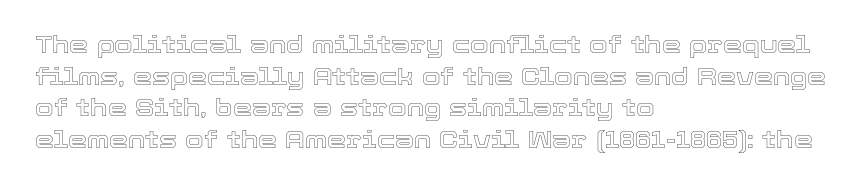
The letterforms sit shoulder to shoulder at normal distance. In terms of leading, this rendering sits right in the middle. The rendering anchors every line to the left-hand side. Style check: upright.
